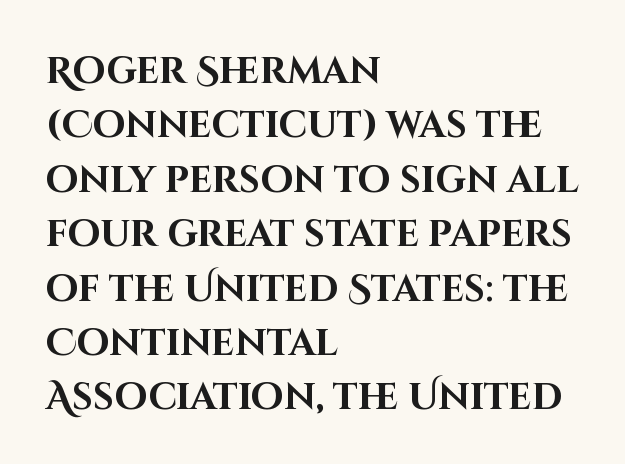
Q: Is the text bold? A: Yes.
Q: Is the text italic (slanted)? A: No, it is upright.
Q: Is the typeface a serif or a sans-serif typeface? A: Sans-serif.
Q: Is the text underlined? A: No.
Q: How is the paragraph aligned? A: Left-aligned.
Q: Is the spacing between letters normal or unusually wide? A: Normal.
Q: Is the spacing between lines tight, normal or loose? A: Normal.
Q: Width (condensed, normal, or wide)? A: Normal.
Q: Stroke contrast? A: High.
Q: x-height? A: Large.
Q: Monospaced? A: No.
